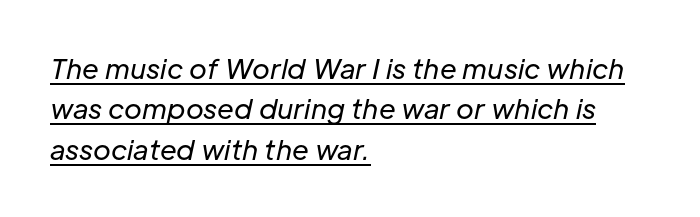
The image shows 27 px text type, italic (leaning right); set left-aligned, normal line spacing (1.5x), normal letter spacing, underlined.
